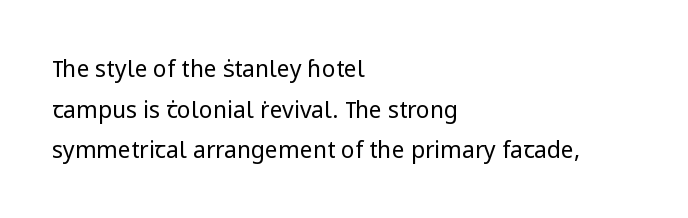
Q: Is the text bold? A: No.
Q: Is the text italic (slanted)? A: No, it is upright.
Q: Is the text underlined? A: No.
Q: How is the paragraph aligned? A: Left-aligned.
Q: Is the spacing between letters normal or unusually wide? A: Normal.
